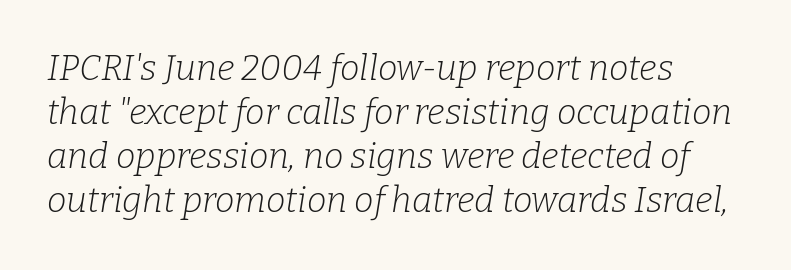
The image shows 35 px light serif type, italic (leaning right); set left-aligned, normal line spacing (1.26x), normal letter spacing, not underlined; low stroke contrast and a medium x-height.
